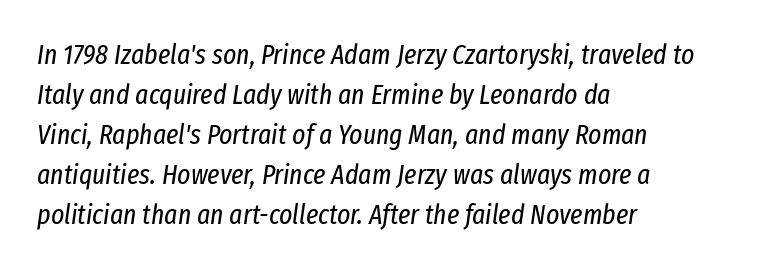
Q: Is the text bold? A: No.
Q: Is the text italic (slanted)? A: Yes, it leans right by about 8 degrees.
Q: Is the text underlined? A: No.
Q: How is the paragraph aligned? A: Left-aligned.
Q: Is the spacing between letters normal or unusually wide? A: Normal.
Q: Is the spacing between lines tight, normal or loose? A: Normal.
Q: Width (condensed, normal, or wide)? A: Condensed.
Q: Stroke contrast? A: Low.
Q: x-height? A: Medium.
Q: Monospaced? A: No.
